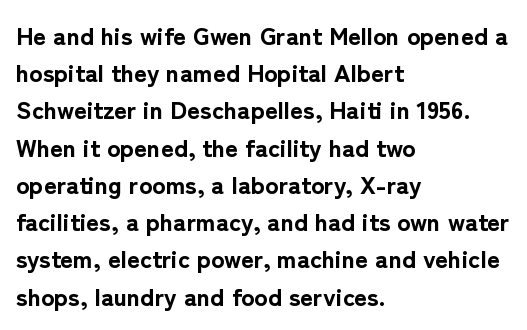
Q: Is the text bold? A: Yes.
Q: Is the text italic (slanted)? A: No, it is upright.
Q: Is the text underlined? A: No.
Q: How is the paragraph aligned? A: Left-aligned.
Q: Is the spacing between letters normal or unusually wide? A: Normal.
Q: Is the spacing between lines tight, normal or loose? A: Normal.
